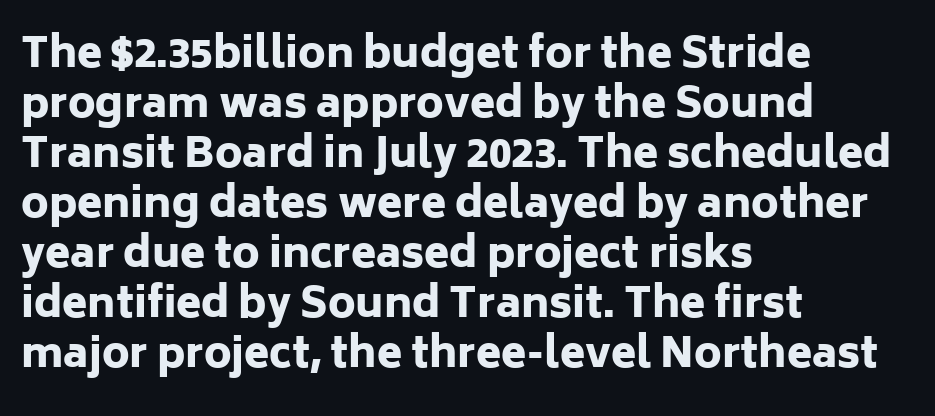
Q: Is the text bold? A: Yes.
Q: Is the text italic (slanted)? A: No, it is upright.
Q: Is the typeface a serif or a sans-serif typeface? A: Sans-serif.
Q: Is the text underlined? A: No.
Q: How is the paragraph aligned? A: Left-aligned.
Q: Is the spacing between letters normal or unusually wide? A: Normal.
Q: Width (condensed, normal, or wide)? A: Normal.
Q: Stroke contrast? A: Low.
Q: x-height? A: Medium.
Q: Monospaced? A: No.
